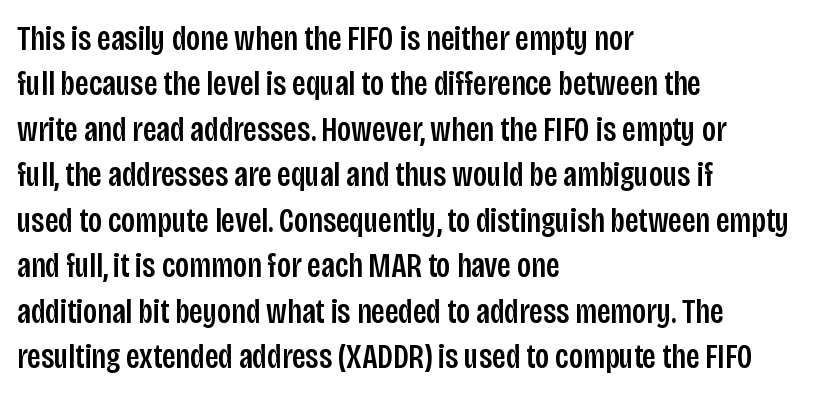
The image shows 35 px condensed sans-serif type, upright; set left-aligned, normal line spacing (1.3x), normal letter spacing, not underlined; low stroke contrast and a large x-height.
